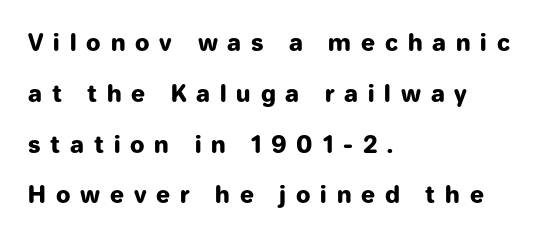
{"italic": "no", "bold": "yes", "underline": "no", "align": "left", "line_spacing": "loose", "line_spacing_ratio": 2.21, "letter_spacing": "wide", "letter_spacing_em": 0.43, "glyph_px": 23}
